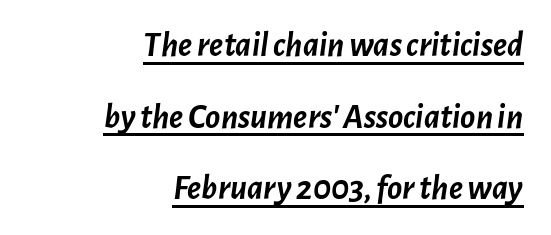
Students, observe the line beneath the letters — that is underlining. Compared with ordinary roman type, these characters are visibly tilted. Each line ends at the same right margin while the left side varies. Notice how thick the strokes are: this is what a full bold looks like. These lines keep a tight, regular rhythm from letter to letter. Quick note: interline space is abundant.
